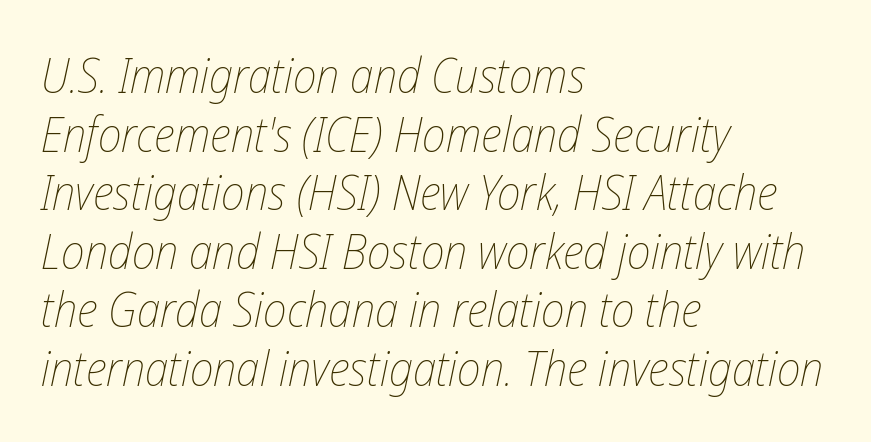
The image shows 48 px thin, condensed type, italic (leaning right); set left-aligned, line spacing 1.22x, normal letter spacing, not underlined; low stroke contrast and a medium x-height.
